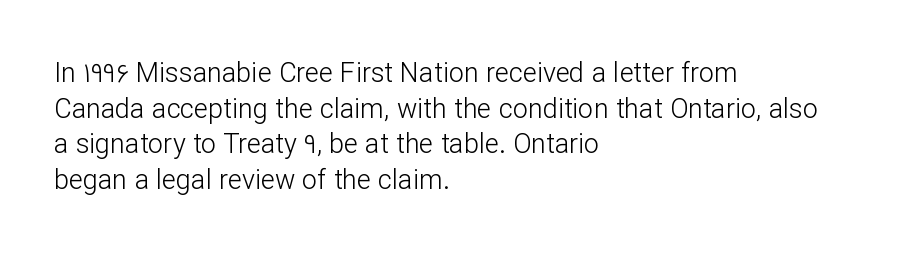
Notice how descenders clear the ascenders below comfortably — that's standard leading. Rule under the text: the space is simply empty. This rendering uses left alignment, leaving the right contour irregular. The type sits square on the baseline with zero lean. The font sits on the lighter half of the weight spectrum, regular included. The gaps between neighbouring characters are ordinary and unremarkable.
